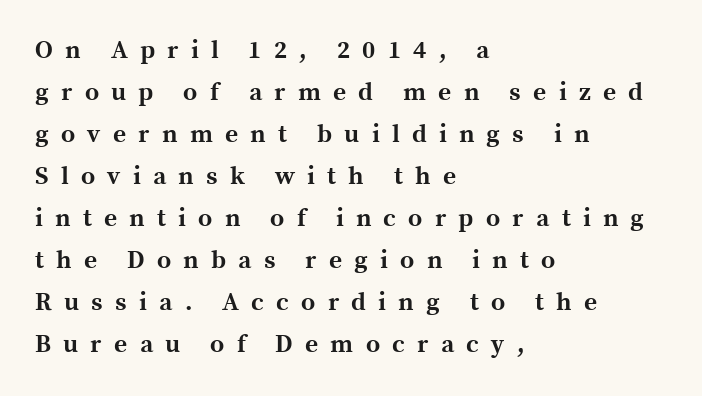
Q: Is the text bold? A: Yes.
Q: Is the text italic (slanted)? A: No, it is upright.
Q: Is the text underlined? A: No.
Q: How is the paragraph aligned? A: Left-aligned.
Q: Is the spacing between letters normal or unusually wide? A: Unusually wide.
Q: Is the spacing between lines tight, normal or loose? A: Normal.
